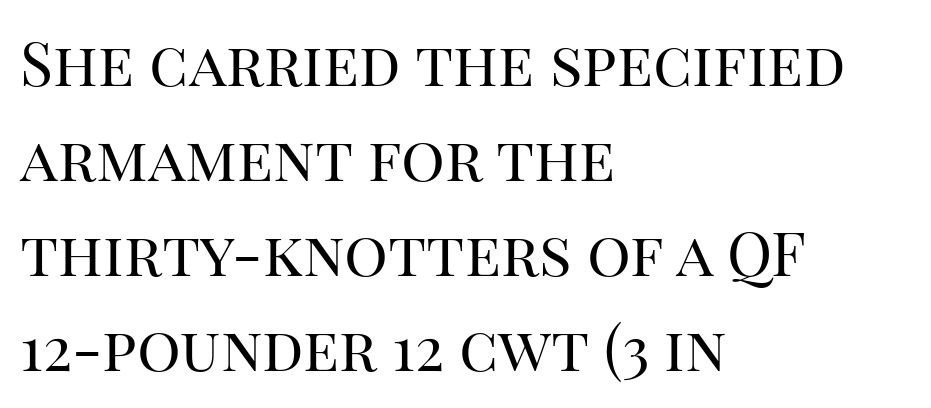
Q: Is the text bold? A: No.
Q: Is the text italic (slanted)? A: No, it is upright.
Q: Is the typeface a serif or a sans-serif typeface? A: Serif.
Q: Is the text underlined? A: No.
Q: How is the paragraph aligned? A: Left-aligned.
Q: Is the spacing between letters normal or unusually wide? A: Normal.
Q: Is the spacing between lines tight, normal or loose? A: Normal.
Q: Width (condensed, normal, or wide)? A: Normal.
Q: Stroke contrast? A: High.
Q: x-height? A: Large.
Q: Monospaced? A: No.
